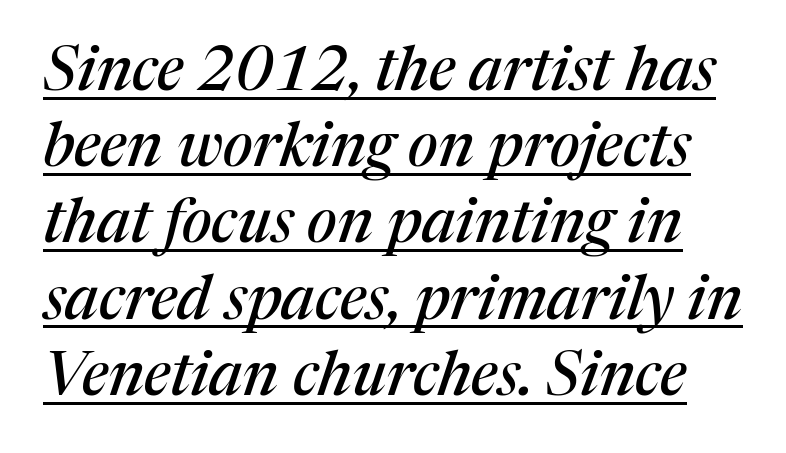
Q: Is the text italic (slanted)? A: Yes, it leans right by about 17 degrees.
Q: Is the typeface a serif or a sans-serif typeface? A: Serif.
Q: Is the text underlined? A: Yes.
Q: Is the spacing between letters normal or unusually wide? A: Normal.
Q: Is the spacing between lines tight, normal or loose? A: Normal.
Q: Width (condensed, normal, or wide)? A: Normal.
Q: Stroke contrast? A: Medium.
Q: x-height? A: Medium.
Q: Monospaced? A: No.
